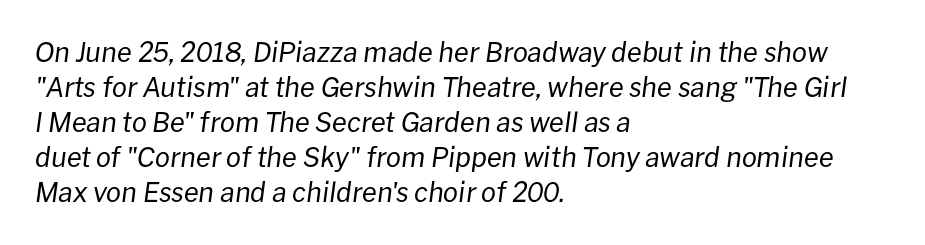
Q: Is the text bold? A: No.
Q: Is the text italic (slanted)? A: Yes, it leans right by about 8 degrees.
Q: Is the text underlined? A: No.
Q: How is the paragraph aligned? A: Left-aligned.
Q: Is the spacing between letters normal or unusually wide? A: Normal.
Q: Is the spacing between lines tight, normal or loose? A: Normal.
